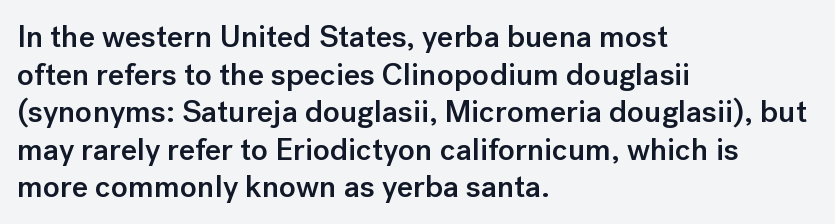
Q: Is the text bold? A: Semi-bold.
Q: Is the text italic (slanted)? A: No, it is upright.
Q: Is the typeface a serif or a sans-serif typeface? A: Sans-serif.
Q: Is the text underlined? A: No.
Q: How is the paragraph aligned? A: Left-aligned.
Q: Is the spacing between letters normal or unusually wide? A: Normal.
Q: Width (condensed, normal, or wide)? A: Normal.
Q: Stroke contrast? A: Low.
Q: x-height? A: Medium.
Q: Monospaced? A: No.
